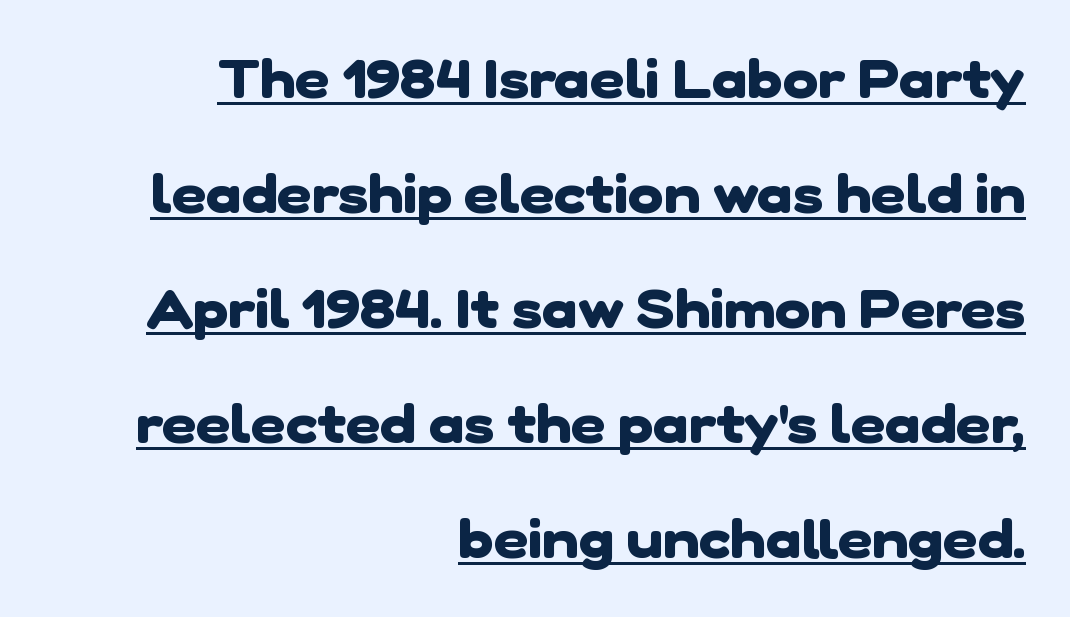
Q: Is the text bold? A: Yes.
Q: Is the typeface a serif or a sans-serif typeface? A: Sans-serif.
Q: Is the text underlined? A: Yes.
Q: How is the paragraph aligned? A: Right-aligned.
Q: Is the spacing between letters normal or unusually wide? A: Normal.
Q: Is the spacing between lines tight, normal or loose? A: Loose.
Q: Width (condensed, normal, or wide)? A: Normal.
Q: Stroke contrast? A: Low.
Q: x-height? A: Medium.
Q: Monospaced? A: No.
